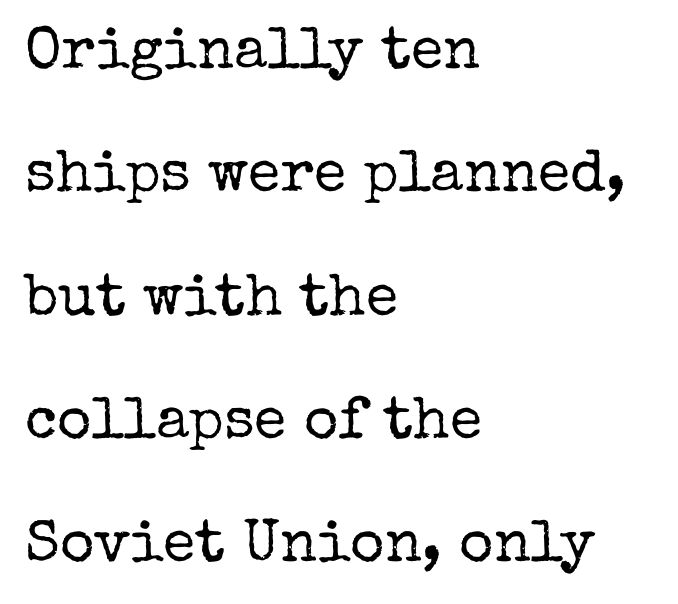
{"serif": "yes", "italic": "no", "bold": "no", "weight": "regular", "width": "normal", "stroke_contrast": "low", "x_height": "medium", "monospaced": "no", "underline": "no", "align": "left", "line_spacing": "loose", "line_spacing_ratio": 2.09, "letter_spacing": "normal", "letter_spacing_em": 0.0, "glyph_px": 59}
